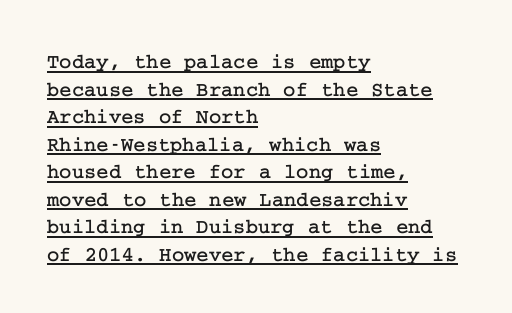
Q: Is the text italic (slanted)? A: No, it is upright.
Q: Is the text underlined? A: Yes.
Q: How is the paragraph aligned? A: Left-aligned.
Q: Is the spacing between letters normal or unusually wide? A: Normal.
Q: Is the spacing between lines tight, normal or loose? A: Normal.
